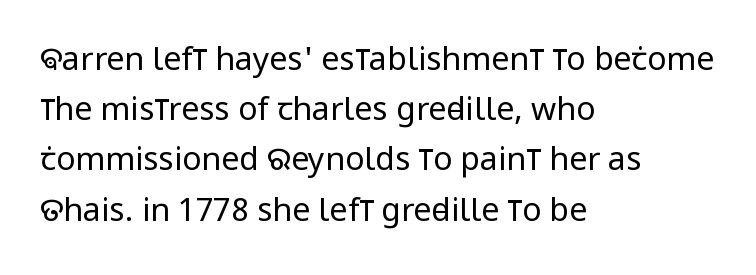
{"serif": "no", "italic": "no", "bold": "no", "weight": "regular", "width": "condensed", "stroke_contrast": "low", "x_height": "large", "monospaced": "no", "underline": "no", "align": "left", "line_spacing": "normal", "line_spacing_ratio": 1.57, "letter_spacing": "normal", "letter_spacing_em": 0.0, "glyph_px": 32}
